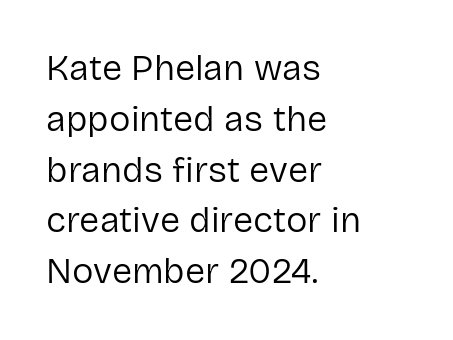
Q: Is the text bold? A: No.
Q: Is the text italic (slanted)? A: No, it is upright.
Q: Is the typeface a serif or a sans-serif typeface? A: Sans-serif.
Q: Is the text underlined? A: No.
Q: How is the paragraph aligned? A: Left-aligned.
Q: Is the spacing between letters normal or unusually wide? A: Normal.
Q: Is the spacing between lines tight, normal or loose? A: Normal.
Q: Width (condensed, normal, or wide)? A: Normal.
Q: Stroke contrast? A: Low.
Q: x-height? A: Medium.
Q: Monospaced? A: No.
